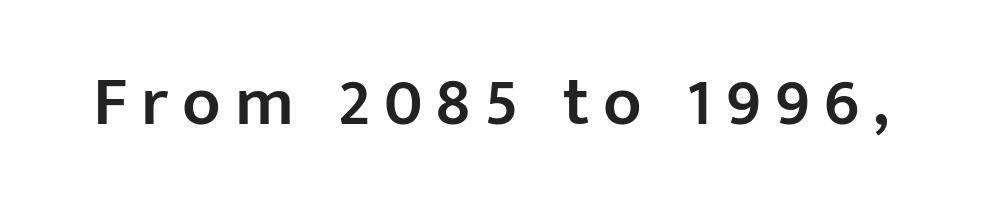
Q: Is the text bold? A: Semi-bold.
Q: Is the text italic (slanted)? A: No, it is upright.
Q: Is the typeface a serif or a sans-serif typeface? A: Sans-serif.
Q: Is the text underlined? A: No.
Q: Is the spacing between letters normal or unusually wide? A: Unusually wide.
Q: Width (condensed, normal, or wide)? A: Normal.
Q: Stroke contrast? A: Low.
Q: x-height? A: Medium.
Q: Monospaced? A: No.
